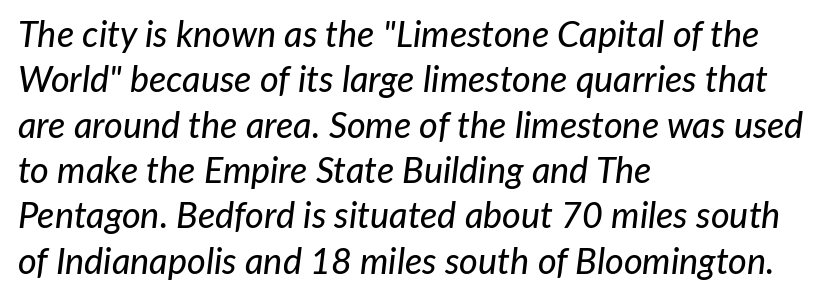
{"italic": "yes", "lean": "right", "slant_degrees": 7, "width": "normal", "stroke_contrast": "low", "x_height": "medium", "monospaced": "no", "underline": "no", "align": "left", "line_spacing": "normal", "line_spacing_ratio": 1.26, "letter_spacing": "normal", "letter_spacing_em": 0.0, "glyph_px": 36}
